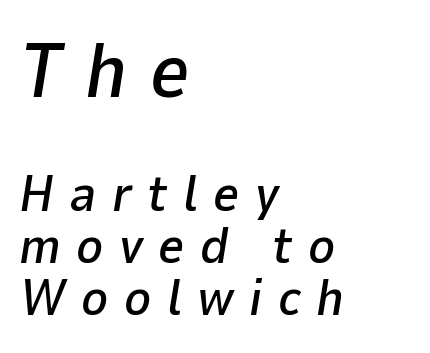
Here the glyphs are tracked loosely, breaking word shapes into spaced letters. Leading: reduced. Typeset ragged right — the left edge is the straight one. Slanted lettering throughout. Top chunk: large. Bottom chunk: small.
